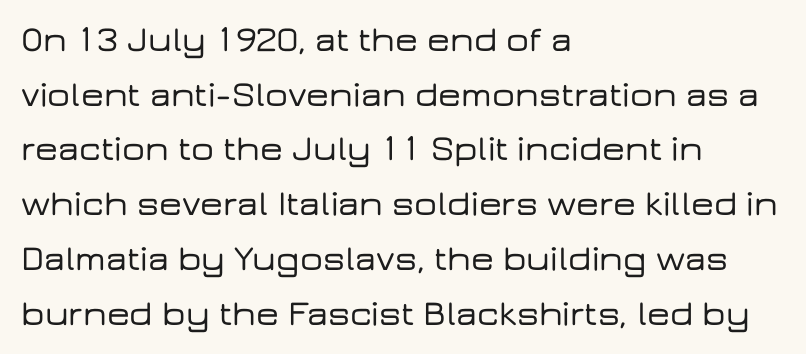
Q: Is the text italic (slanted)? A: No, it is upright.
Q: Is the typeface a serif or a sans-serif typeface? A: Sans-serif.
Q: Is the text underlined? A: No.
Q: How is the paragraph aligned? A: Left-aligned.
Q: Is the spacing between letters normal or unusually wide? A: Normal.
Q: Is the spacing between lines tight, normal or loose? A: Normal.
Q: Width (condensed, normal, or wide)? A: Wide.
Q: Stroke contrast? A: Low.
Q: x-height? A: Medium.
Q: Monospaced? A: No.
